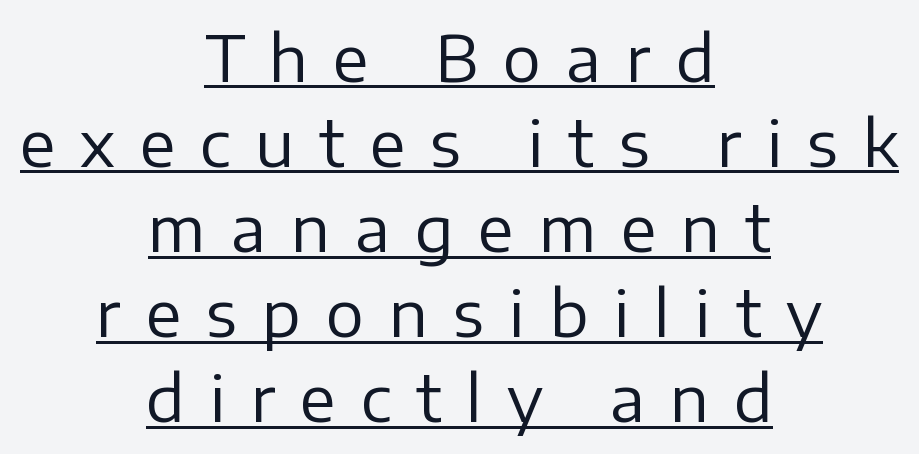
{"serif": "no", "italic": "no", "bold": "no", "weight": "regular", "width": "normal", "stroke_contrast": "low", "x_height": "medium", "monospaced": "no", "underline": "yes", "align": "center", "line_spacing": "normal", "line_spacing_ratio": 1.33, "letter_spacing": "wide", "letter_spacing_em": 0.39, "glyph_px": 64}
